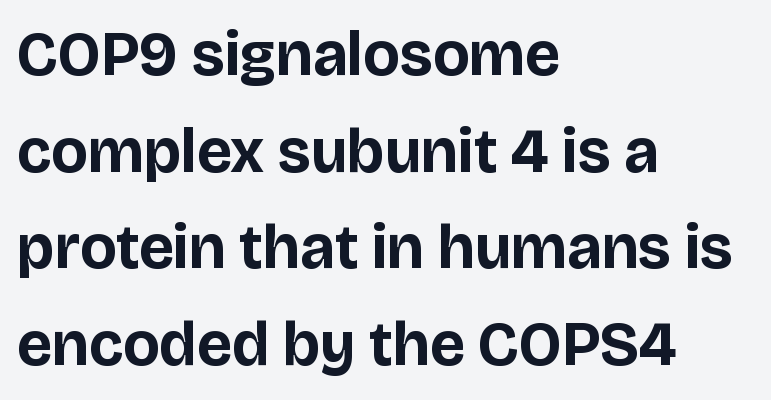
The image shows 62 px bold sans-serif type, upright; set left-aligned, normal line spacing (1.56x), normal letter spacing, not underlined; low stroke contrast and a large x-height.
